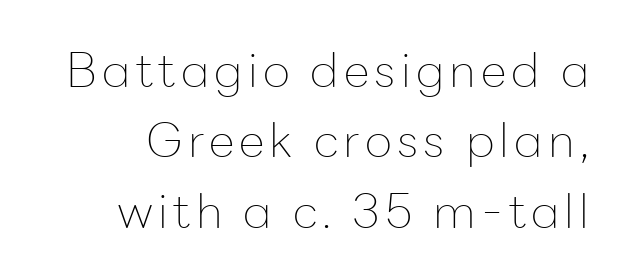
Q: Is the text bold? A: No.
Q: Is the text italic (slanted)? A: No, it is upright.
Q: Is the typeface a serif or a sans-serif typeface? A: Sans-serif.
Q: Is the text underlined? A: No.
Q: Is the spacing between lines tight, normal or loose? A: Normal.
Q: Width (condensed, normal, or wide)? A: Normal.
Q: Stroke contrast? A: Low.
Q: x-height? A: Medium.
Q: Monospaced? A: No.
